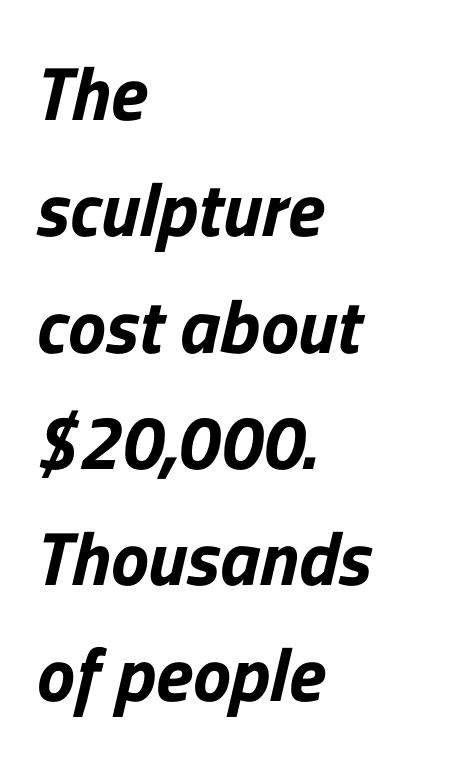
The foot of each line stays bare and open. The gaps between neighbouring characters are ordinary and unremarkable. Each new line begins a customary step beneath the previous one. Nothing sits at the stroke ends, so this counts as sans-serif. All the whitespace from short lines collects on the right.
